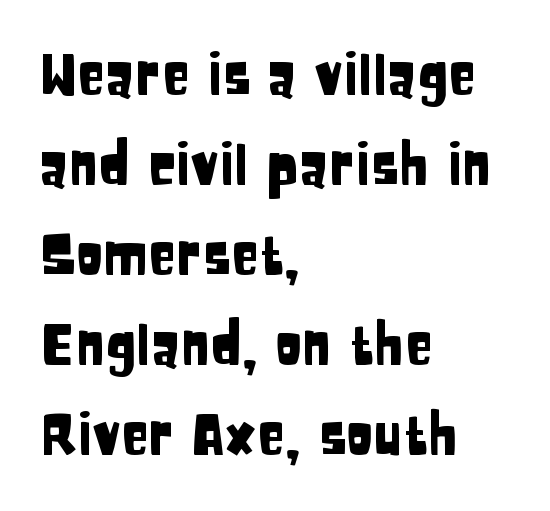
Q: Is the text italic (slanted)? A: No, it is upright.
Q: Is the typeface a serif or a sans-serif typeface? A: Sans-serif.
Q: Is the text underlined? A: No.
Q: How is the paragraph aligned? A: Left-aligned.
Q: Is the spacing between letters normal or unusually wide? A: Normal.
Q: Is the spacing between lines tight, normal or loose? A: Normal.
Q: Width (condensed, normal, or wide)? A: Condensed.
Q: Stroke contrast? A: Low.
Q: x-height? A: Large.
Q: Monospaced? A: No.
